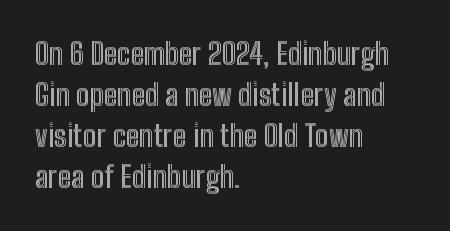
Q: Is the text italic (slanted)? A: No, it is upright.
Q: Is the text underlined? A: No.
Q: How is the paragraph aligned? A: Left-aligned.
Q: Is the spacing between letters normal or unusually wide? A: Normal.
Q: Is the spacing between lines tight, normal or loose? A: Normal.
Q: Width (condensed, normal, or wide)? A: Condensed.
Q: x-height? A: Medium.
Q: Monospaced? A: No.
